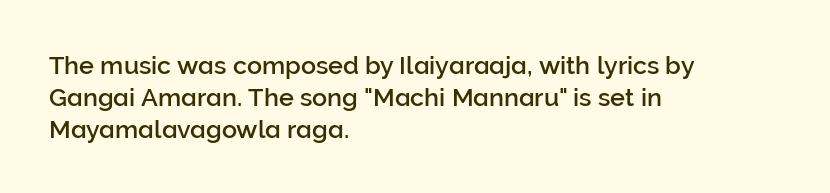
{"italic": "no", "underline": "no", "align": "left", "line_spacing": "normal", "line_spacing_ratio": 1.28, "letter_spacing": "normal", "letter_spacing_em": 0.0, "glyph_px": 25}
